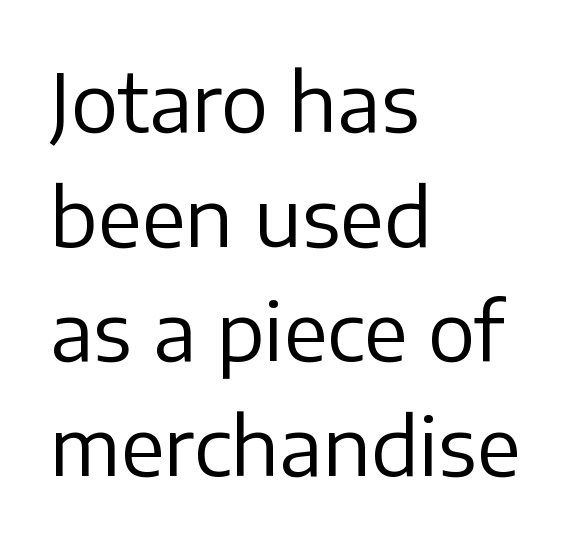
The image shows 79 px regular-weight sans-serif type, upright; set left-aligned, normal line spacing (1.45x), normal letter spacing, not underlined; low stroke contrast and a medium x-height.
